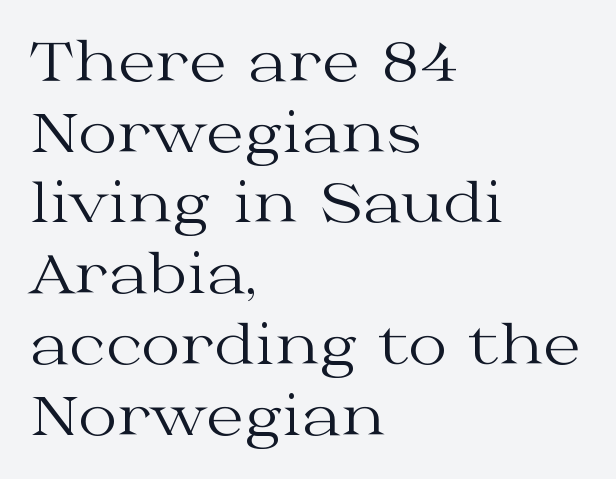
Q: Is the text bold? A: No.
Q: Is the text italic (slanted)? A: No, it is upright.
Q: Is the typeface a serif or a sans-serif typeface? A: Serif.
Q: Is the text underlined? A: No.
Q: How is the paragraph aligned? A: Left-aligned.
Q: Is the spacing between letters normal or unusually wide? A: Normal.
Q: Is the spacing between lines tight, normal or loose? A: Normal.
Q: Width (condensed, normal, or wide)? A: Wide.
Q: Stroke contrast? A: Medium.
Q: x-height? A: Medium.
Q: Monospaced? A: No.
